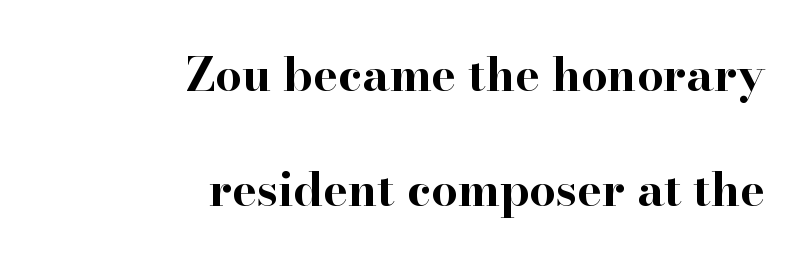
Q: Is the text bold? A: Yes.
Q: Is the text italic (slanted)? A: No, it is upright.
Q: Is the typeface a serif or a sans-serif typeface? A: Serif.
Q: Is the text underlined? A: No.
Q: How is the paragraph aligned? A: Right-aligned.
Q: Is the spacing between letters normal or unusually wide? A: Normal.
Q: Is the spacing between lines tight, normal or loose? A: Loose.
Q: Width (condensed, normal, or wide)? A: Wide.
Q: Stroke contrast? A: High.
Q: x-height? A: Small.
Q: Monospaced? A: No.
